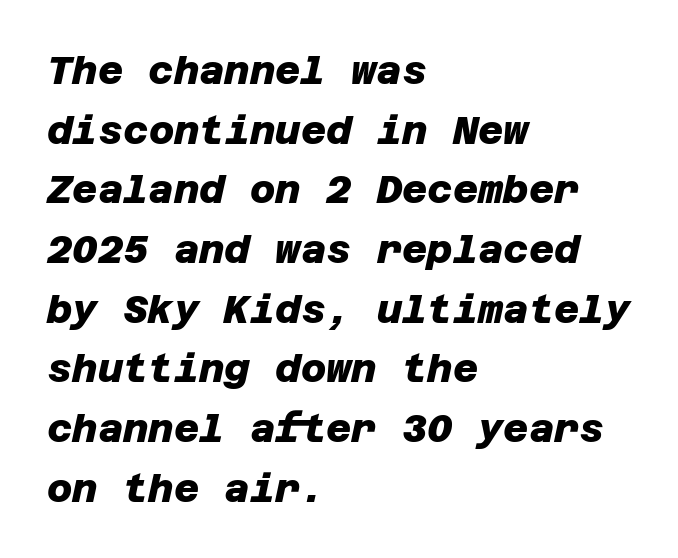
A dark, heavy texture on the line: the type is bold. The space directly below the letters is spotless. Typographically, this falls in the sans-serif category. The face used here is rendered with its standard letterfit. The ragged edge is on the right, which tells us the setting is flush left. Baseline-to-baseline distance is the conventional proportion of letter height.
